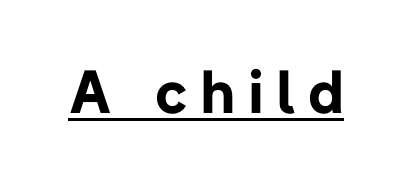
The image shows 59 px bold sans-serif type, upright; set unusually wide letter spacing (+0.23 em), underlined; low stroke contrast and a medium x-height.
